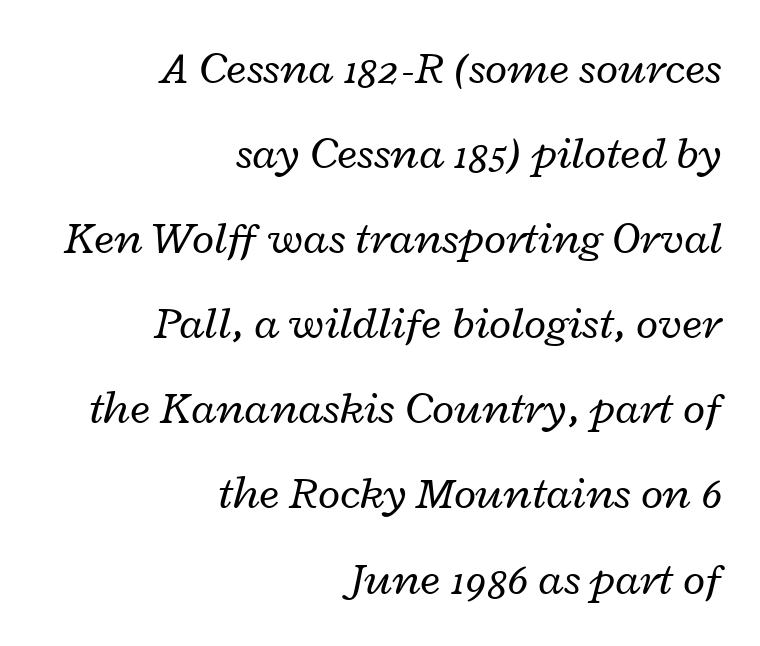
{"italic": "yes", "lean": "right", "slant_degrees": 12, "bold": "no", "weight": "regular", "width": "wide", "stroke_contrast": "low", "x_height": "medium", "monospaced": "no", "underline": "no", "align": "right", "line_spacing_ratio": 1.85, "letter_spacing": "normal", "letter_spacing_em": 0.0, "glyph_px": 46}
